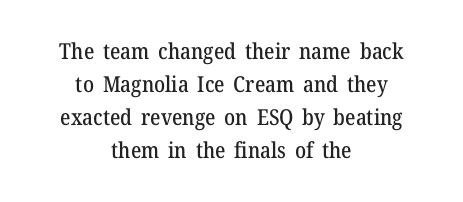
{"italic": "no", "underline": "no", "align": "center", "line_spacing": "normal", "line_spacing_ratio": 1.5, "letter_spacing": "normal", "letter_spacing_em": 0.0, "glyph_px": 22}
